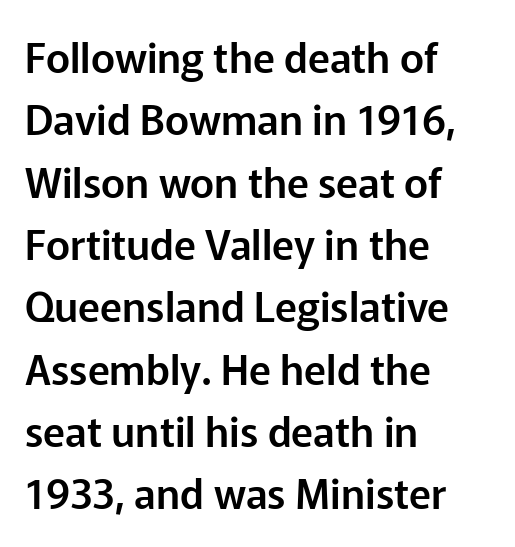
Q: Is the text italic (slanted)? A: No, it is upright.
Q: Is the typeface a serif or a sans-serif typeface? A: Sans-serif.
Q: Is the text underlined? A: No.
Q: How is the paragraph aligned? A: Left-aligned.
Q: Is the spacing between letters normal or unusually wide? A: Normal.
Q: Is the spacing between lines tight, normal or loose? A: Normal.
Q: Width (condensed, normal, or wide)? A: Normal.
Q: Stroke contrast? A: Low.
Q: x-height? A: Medium.
Q: Monospaced? A: No.
